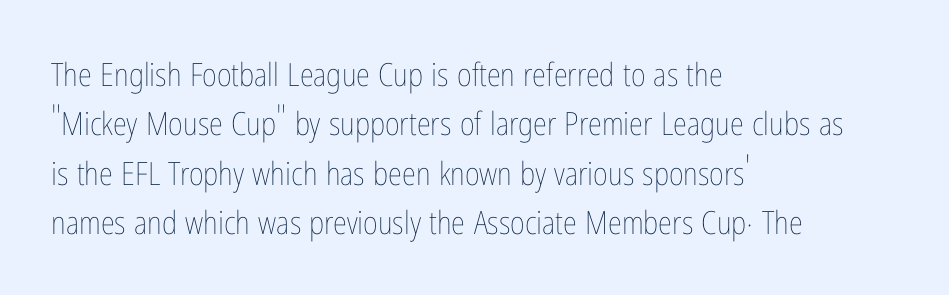
{"italic": "no", "bold": "no", "weight": "thin", "width": "condensed", "stroke_contrast": "low", "x_height": "medium", "monospaced": "no", "underline": "no", "align": "left", "line_spacing": "normal", "line_spacing_ratio": 1.54, "letter_spacing": "normal", "letter_spacing_em": 0.0, "glyph_px": 32}
